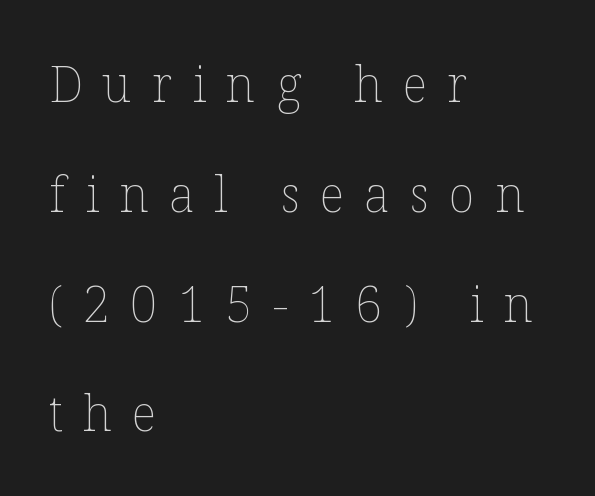
{"italic": "no", "bold": "no", "weight": "thin", "width": "normal", "stroke_contrast": "low", "x_height": "medium", "monospaced": "no", "underline": "no", "align": "left", "line_spacing": "loose", "line_spacing_ratio": 2.24, "letter_spacing": "wide", "letter_spacing_em": 0.41, "glyph_px": 49}
